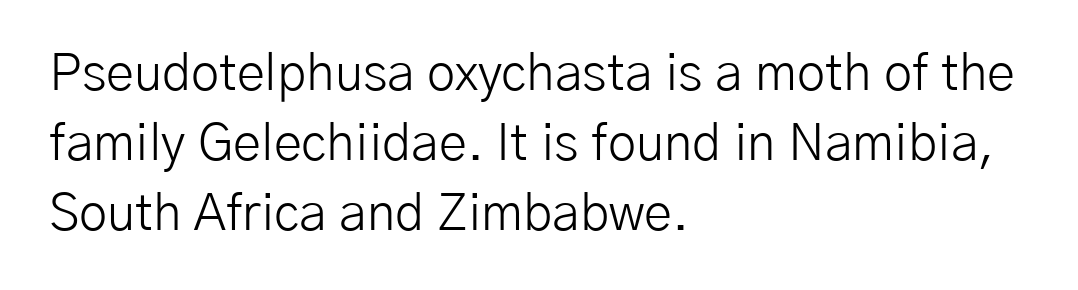
Q: Is the text bold? A: No.
Q: Is the text italic (slanted)? A: No, it is upright.
Q: Is the typeface a serif or a sans-serif typeface? A: Sans-serif.
Q: Is the text underlined? A: No.
Q: How is the paragraph aligned? A: Left-aligned.
Q: Is the spacing between letters normal or unusually wide? A: Normal.
Q: Is the spacing between lines tight, normal or loose? A: Normal.
Q: Width (condensed, normal, or wide)? A: Normal.
Q: Stroke contrast? A: Low.
Q: x-height? A: Medium.
Q: Monospaced? A: No.
